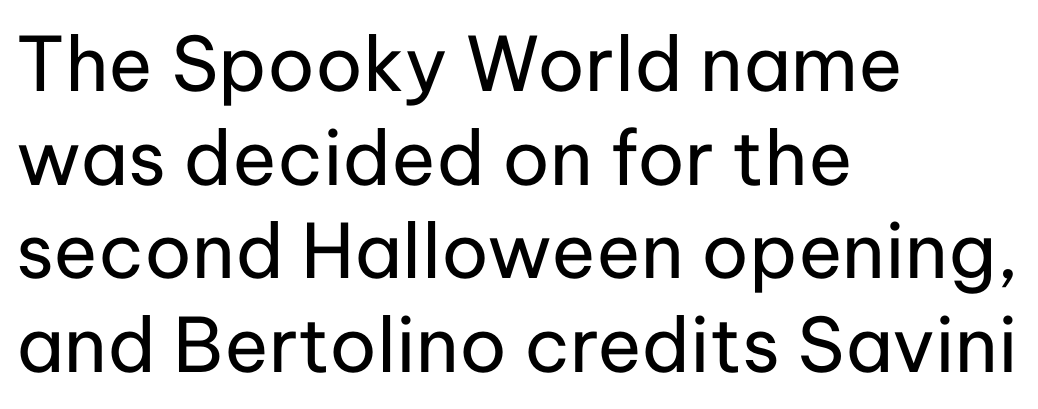
The image shows 75 px regular-weight sans-serif type, upright; set left-aligned, normal line spacing (1.25x), normal letter spacing, not underlined; low stroke contrast and a medium x-height.
